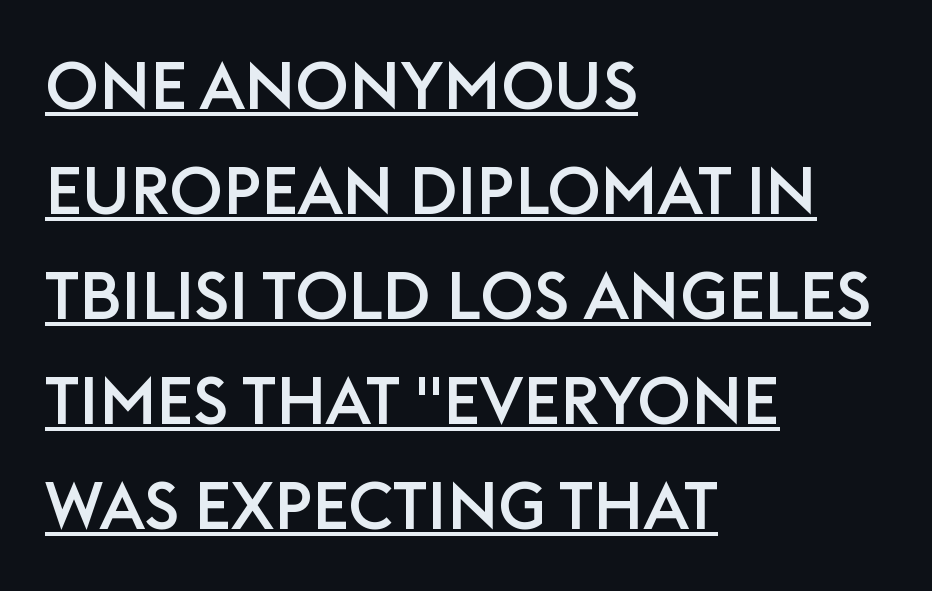
Q: Is the text italic (slanted)? A: No, it is upright.
Q: Is the typeface a serif or a sans-serif typeface? A: Sans-serif.
Q: Is the text underlined? A: Yes.
Q: How is the paragraph aligned? A: Left-aligned.
Q: Is the spacing between letters normal or unusually wide? A: Normal.
Q: Is the spacing between lines tight, normal or loose? A: Normal.
Q: Width (condensed, normal, or wide)? A: Normal.
Q: Stroke contrast? A: Low.
Q: x-height? A: Large.
Q: Monospaced? A: No.
